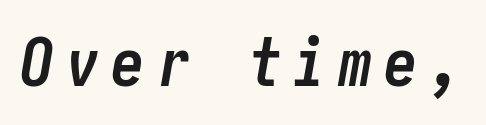
The whole block is typeset with a tilt. This rendering features lettering with no underline. Typesetter's note: full bold, strokes at maximum text heaviness.
